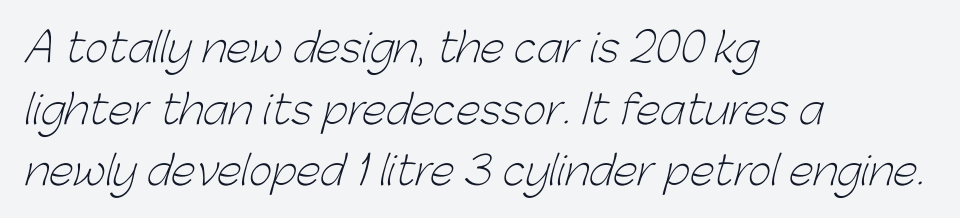
Successive baselines arrive at the customary interval. Alignment: flush left. Observe the absence of serifs on each vertical stroke in this sample. No extra tracking has been applied to these lines. Each row of text sits above clean, open space. The typeface has the unassuming heft of standard copy or less.
